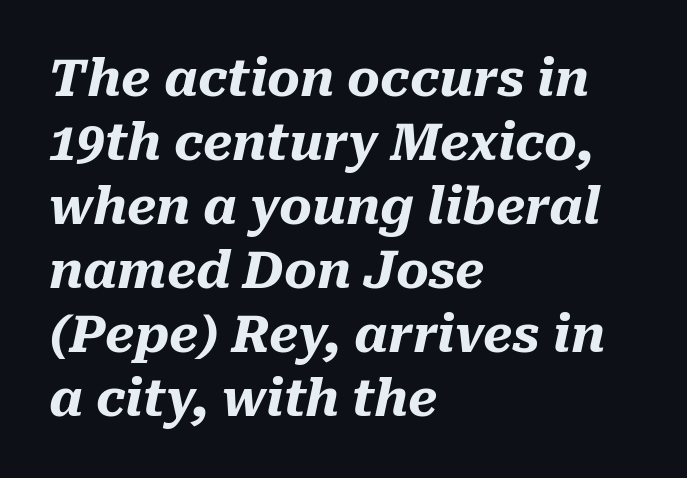
Q: Is the text bold? A: Yes.
Q: Is the text italic (slanted)? A: Yes, it leans right by about 10 degrees.
Q: Is the text underlined? A: No.
Q: How is the paragraph aligned? A: Left-aligned.
Q: Is the spacing between letters normal or unusually wide? A: Normal.
Q: Is the spacing between lines tight, normal or loose? A: Normal.
Q: Width (condensed, normal, or wide)? A: Normal.
Q: Stroke contrast? A: Medium.
Q: x-height? A: Medium.
Q: Monospaced? A: No.
